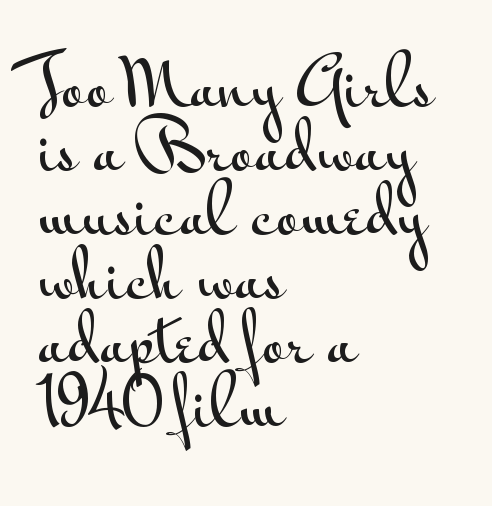
{"serif": "no", "width": "wide", "stroke_contrast": "medium", "x_height": "small", "monospaced": "no", "underline": "no", "align": "left", "line_spacing": "tight", "line_spacing_ratio": 1.0, "letter_spacing": "normal", "letter_spacing_em": 0.0, "glyph_px": 64}
